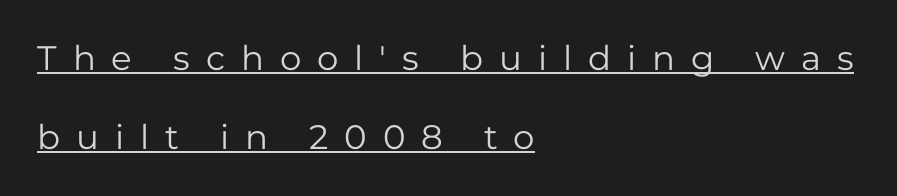
The image shows 34 px regular-weight sans-serif type, upright; set left-aligned, loose line spacing (2.33x), unusually wide letter spacing (+0.47 em), underlined; low stroke contrast and a medium x-height.
